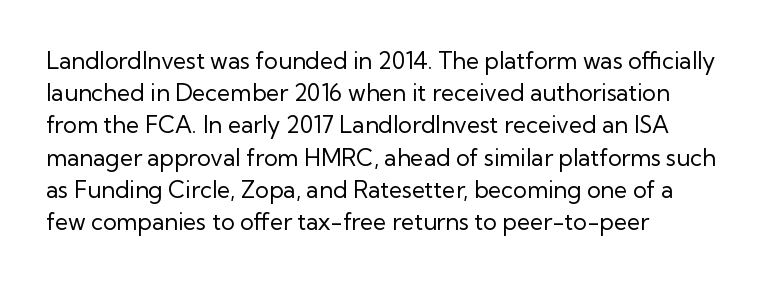
Q: Is the text bold? A: No.
Q: Is the text italic (slanted)? A: No, it is upright.
Q: Is the text underlined? A: No.
Q: How is the paragraph aligned? A: Left-aligned.
Q: Is the spacing between letters normal or unusually wide? A: Normal.
Q: Is the spacing between lines tight, normal or loose? A: Normal.
